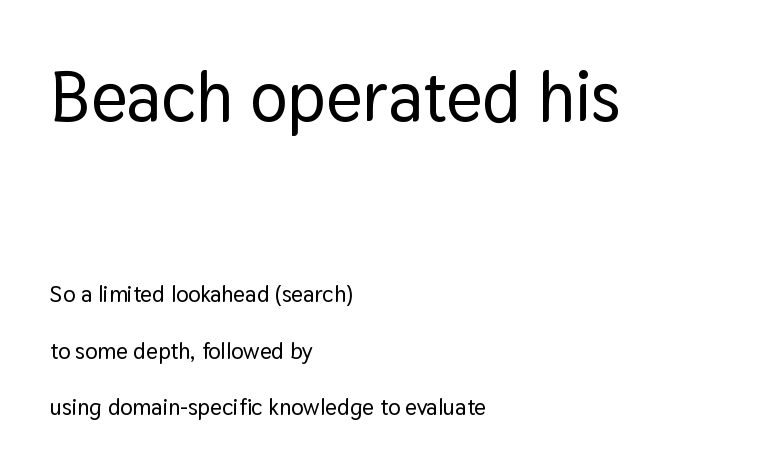
Q: Is the text italic (slanted)? A: No, it is upright.
Q: Is the typeface a serif or a sans-serif typeface? A: Sans-serif.
Q: Is the text underlined? A: No.
Q: How is the paragraph aligned? A: Left-aligned.
Q: Is the spacing between letters normal or unusually wide? A: Normal.
Q: Is the spacing between lines tight, normal or loose? A: Loose.
Q: Which block of text is set in a larger size, the first (top) or the second (bottom)? A: The first (top) one.
Q: Width (condensed, normal, or wide)? A: Normal.
Q: Stroke contrast? A: Low.
Q: x-height? A: Medium.
Q: Monospaced? A: No.
